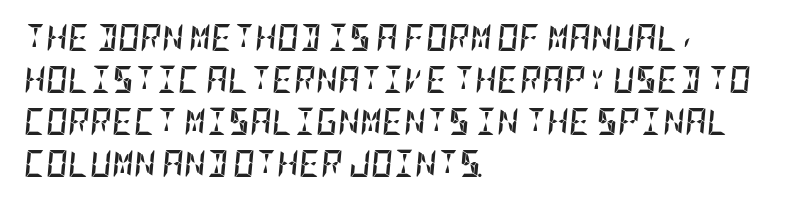
Q: Is the text bold? A: Yes.
Q: Is the text italic (slanted)? A: Yes, it leans right by about 5 degrees.
Q: Is the text underlined? A: No.
Q: How is the paragraph aligned? A: Left-aligned.
Q: Is the spacing between letters normal or unusually wide? A: Normal.
Q: Is the spacing between lines tight, normal or loose? A: Normal.
